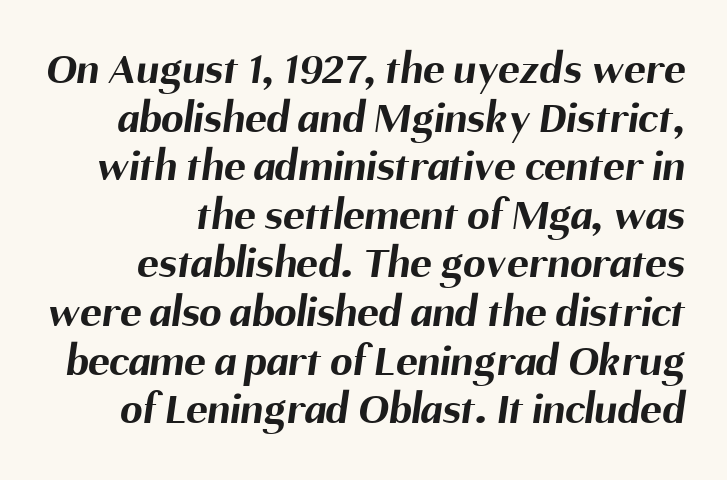
Q: Is the text bold? A: Yes.
Q: Is the typeface a serif or a sans-serif typeface? A: Sans-serif.
Q: Is the text underlined? A: No.
Q: Is the spacing between letters normal or unusually wide? A: Normal.
Q: Is the spacing between lines tight, normal or loose? A: Tight.
Q: Width (condensed, normal, or wide)? A: Normal.
Q: Stroke contrast? A: Medium.
Q: x-height? A: Medium.
Q: Monospaced? A: No.
